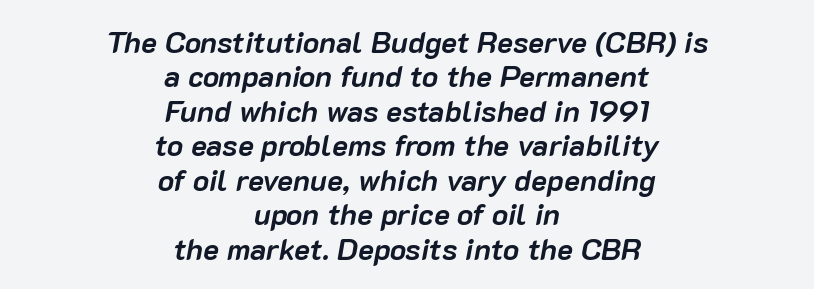
The image shows 30 px semibold type, italic (leaning right); set centered, tight line spacing (1.15x), normal letter spacing, not underlined; low stroke contrast and a medium x-height.
